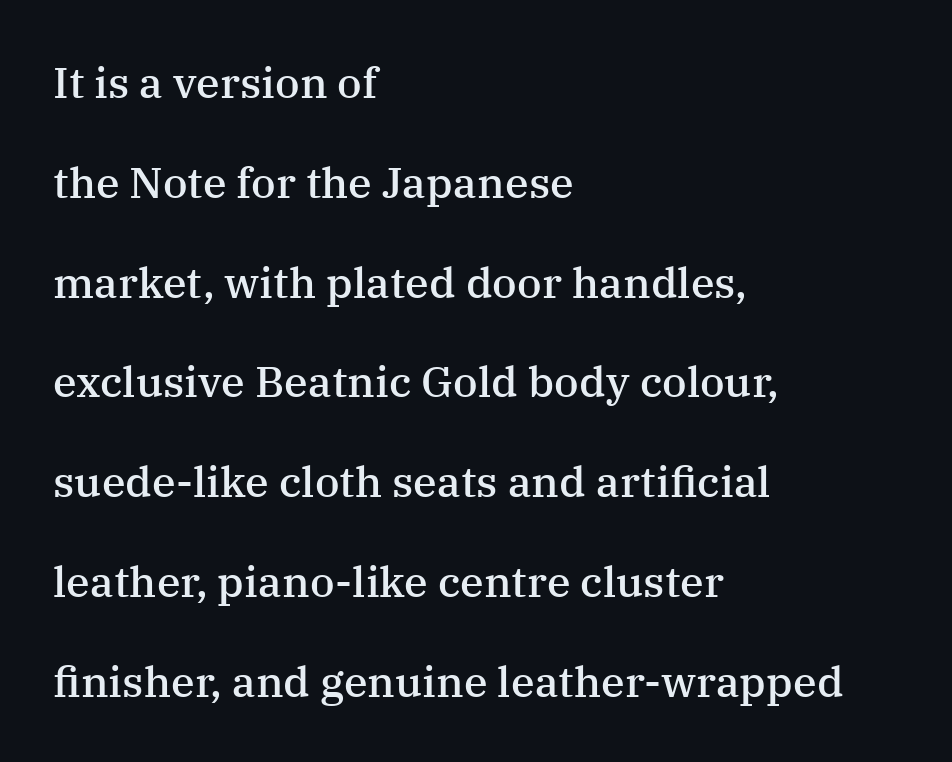
The image shows 43 px semibold serif type, upright; set left-aligned, loose line spacing (2.32x), normal letter spacing, not underlined; medium stroke contrast and a medium x-height.
